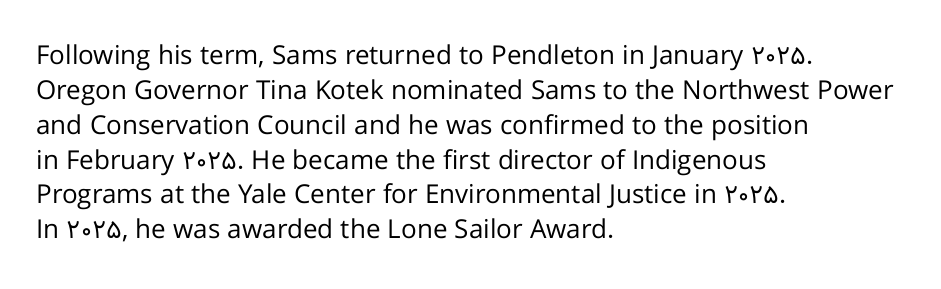
The image shows 26 px text type, upright; set left-aligned, normal line spacing (1.34x), normal letter spacing, not underlined.
